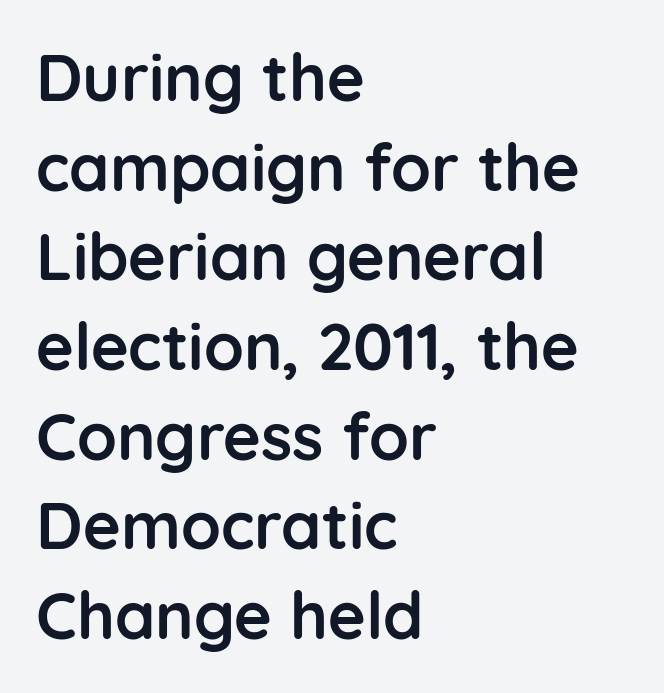
Q: Is the text bold? A: Yes.
Q: Is the text italic (slanted)? A: No, it is upright.
Q: Is the typeface a serif or a sans-serif typeface? A: Sans-serif.
Q: Is the text underlined? A: No.
Q: How is the paragraph aligned? A: Left-aligned.
Q: Is the spacing between letters normal or unusually wide? A: Normal.
Q: Is the spacing between lines tight, normal or loose? A: Normal.
Q: Width (condensed, normal, or wide)? A: Normal.
Q: Stroke contrast? A: Low.
Q: x-height? A: Medium.
Q: Monospaced? A: No.
